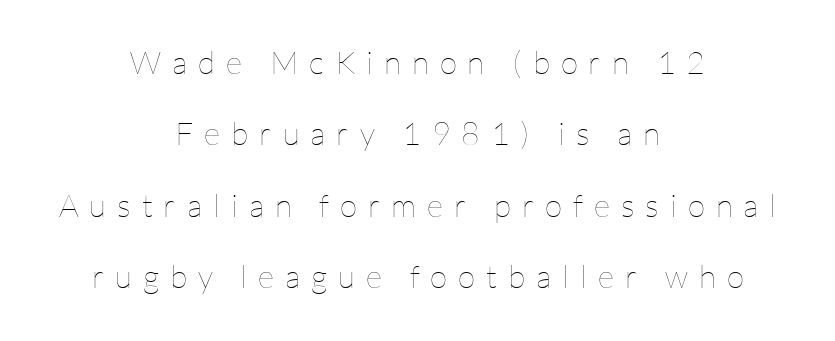
{"italic": "no", "bold": "no", "weight": "thin", "width": "normal", "stroke_contrast": "low", "x_height": "medium", "monospaced": "no", "underline": "no", "align": "center", "line_spacing": "loose", "line_spacing_ratio": 2.23, "letter_spacing": "wide", "letter_spacing_em": 0.34, "glyph_px": 32}
